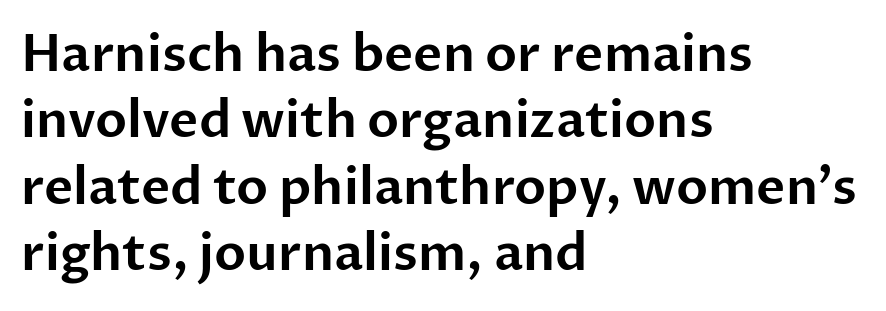
{"serif": "no", "italic": "no", "width": "normal", "stroke_contrast": "low", "x_height": "medium", "monospaced": "no", "underline": "no", "align": "left", "line_spacing": "normal", "line_spacing_ratio": 1.33, "letter_spacing": "normal", "letter_spacing_em": 0.0, "glyph_px": 50}
